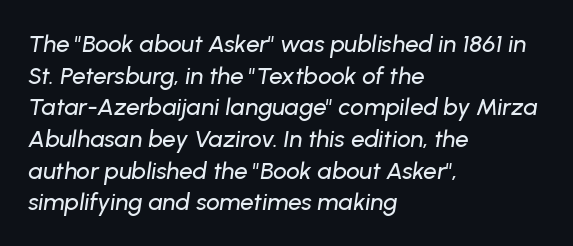
Q: Is the text italic (slanted)? A: Yes, it leans right by about 8 degrees.
Q: Is the text underlined? A: No.
Q: How is the paragraph aligned? A: Left-aligned.
Q: Is the spacing between letters normal or unusually wide? A: Normal.
Q: Is the spacing between lines tight, normal or loose? A: Normal.
